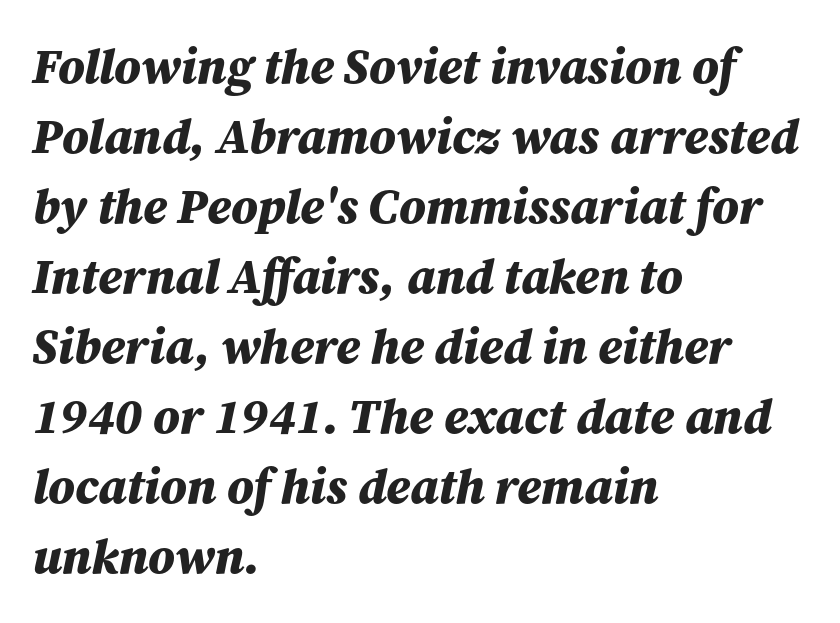
Horizontal bands of white between lines are of average thickness. Character widths vary here, with narrow letters taking less room than wide ones. Where is the straight margin? On the left. The passage shown is not underscored anywhere. The type is set solid horizontally, with unmodified tracking.
